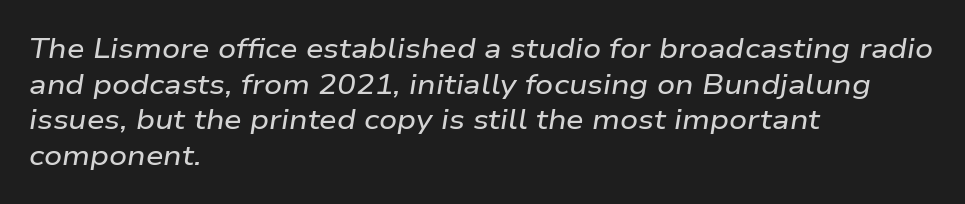
Anything drawn beneath the words? Only blank space. The rows are spaced the way most documents space them. The font's italic variant was chosen for this text. A student would call this left alignment; a typographer would say flush left, rag right. Look at the tracking — it's just the regular setting, nothing added.
